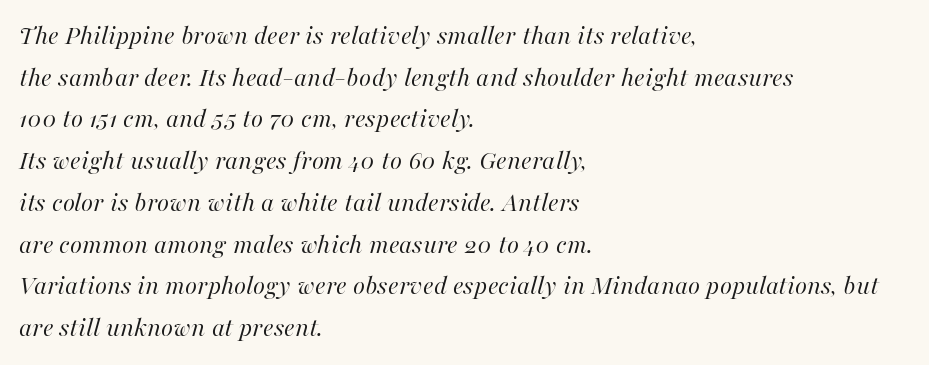
{"italic": "yes", "lean": "right", "slant_degrees": 16, "bold": "no", "weight": "regular", "width": "normal", "stroke_contrast": "high", "x_height": "medium", "monospaced": "no", "underline": "no", "align": "left", "line_spacing": "normal", "line_spacing_ratio": 1.49, "letter_spacing": "normal", "letter_spacing_em": 0.0, "glyph_px": 28}
